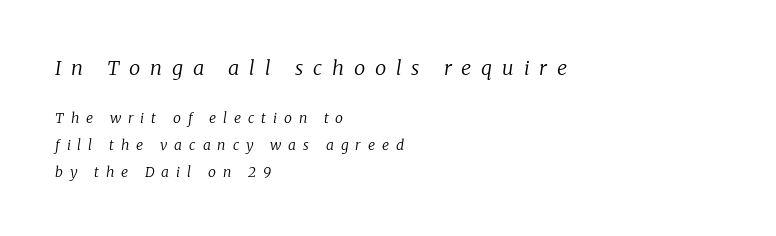
Alignment: flush left. Loosely led — the rows are spread out. The more generous point size was reserved for the upper chunk. Nothing heavy about these letters — not bold at all.
